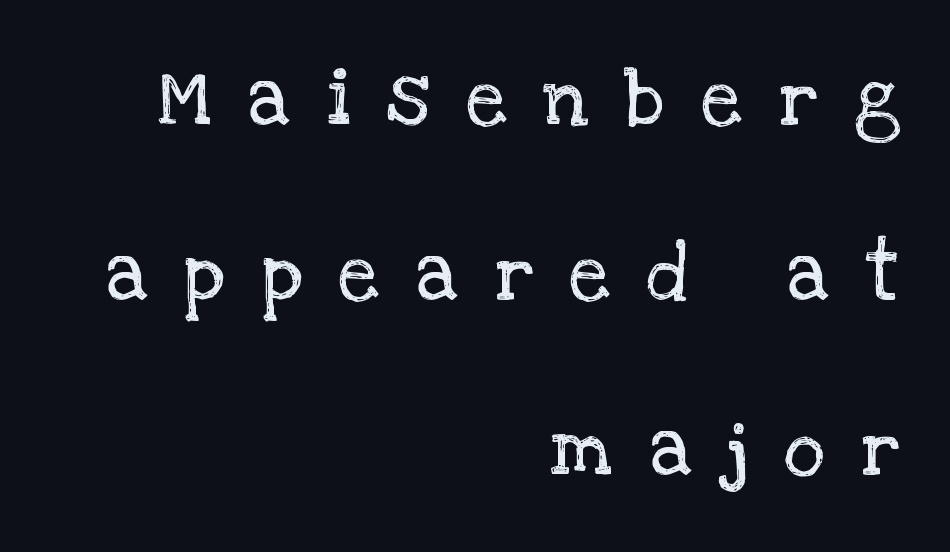
Proportional: the letters do not fall into vertical columns. Every character sits straight up, as roman type does. The letters look calm and open, with moderate or lighter stems. Honestly, there is no underline to notice here at all. The lines are spread far apart with generous leading. The font family rendered here belongs to the serif group.
